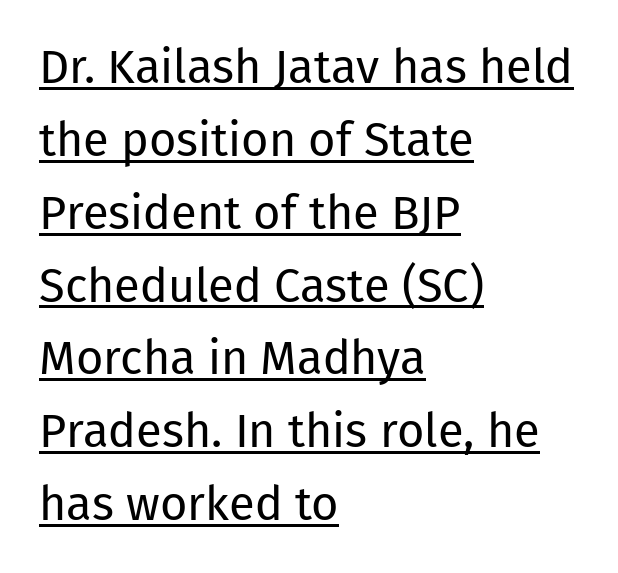
Does the lettering tilt? It doesn't — this is upright. No letter is thick-stroked: the sample isn't bold. If you measured baseline to baseline, you'd find a middling distance. This sample has the flowing, uneven cadence of proportional lettering.
